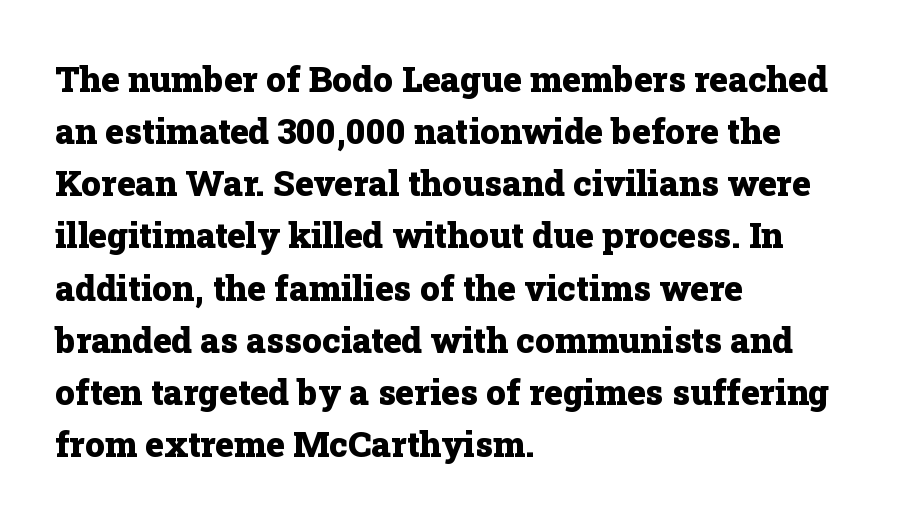
The image shows 35 px heavy serif type, upright; set left-aligned, normal line spacing (1.49x), normal letter spacing, not underlined; low stroke contrast and a medium x-height.
